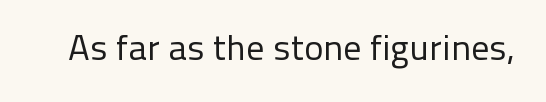
{"serif": "no", "italic": "no", "bold": "no", "weight": "regular", "width": "normal", "stroke_contrast": "low", "x_height": "medium", "monospaced": "no", "underline": "no", "letter_spacing": "normal", "letter_spacing_em": 0.0, "glyph_px": 36}
